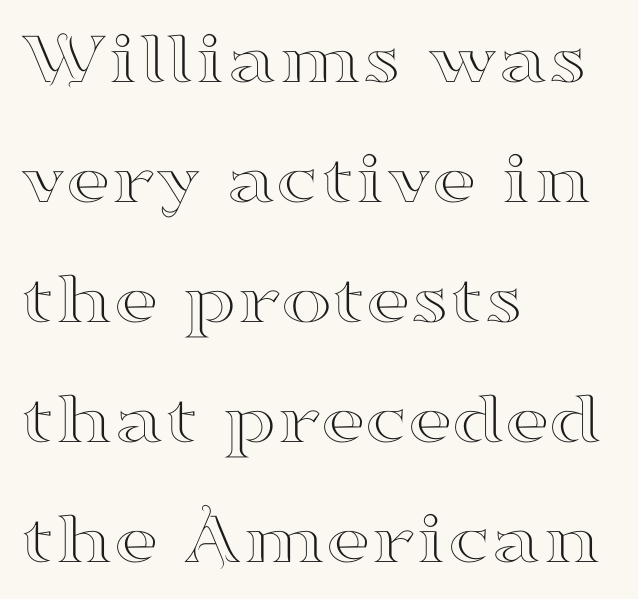
Q: Is the text italic (slanted)? A: No, it is upright.
Q: Is the typeface a serif or a sans-serif typeface? A: Serif.
Q: Is the text underlined? A: No.
Q: How is the paragraph aligned? A: Left-aligned.
Q: Is the spacing between letters normal or unusually wide? A: Normal.
Q: Is the spacing between lines tight, normal or loose? A: Normal.
Q: Width (condensed, normal, or wide)? A: Wide.
Q: Stroke contrast? A: High.
Q: x-height? A: Small.
Q: Monospaced? A: No.
